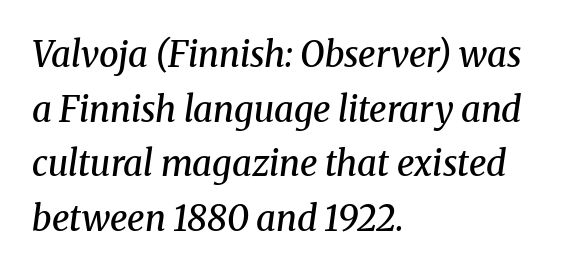
{"serif": "yes", "italic": "yes", "lean": "right", "slant_degrees": 8, "bold": "semi", "weight": "semibold", "width": "normal", "stroke_contrast": "medium", "x_height": "medium", "monospaced": "no", "underline": "no", "align": "left", "line_spacing": "normal", "line_spacing_ratio": 1.56, "letter_spacing": "normal", "letter_spacing_em": 0.0, "glyph_px": 35}
